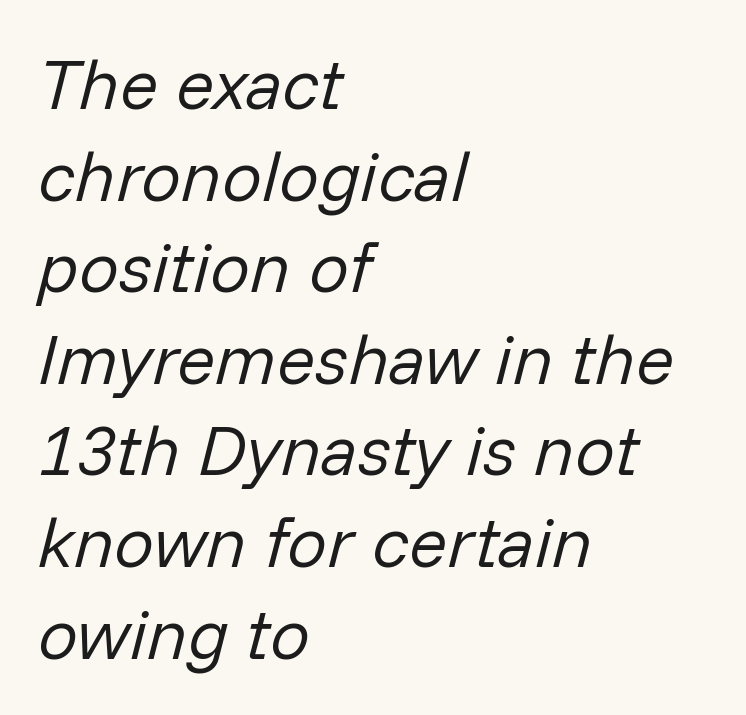
The image shows 71 px regular-weight type, italic (leaning right); set left-aligned, normal line spacing (1.29x), normal letter spacing, not underlined; low stroke contrast and a medium x-height.
